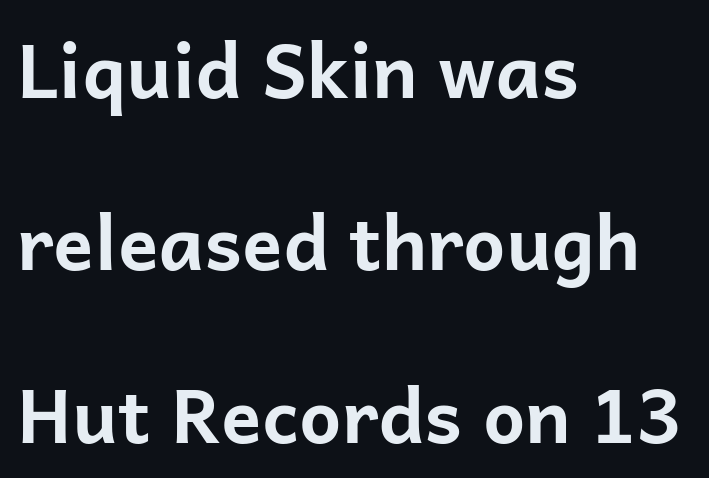
The image shows 75 px bold sans-serif type, upright; set left-aligned, loose line spacing (2.3x), normal letter spacing, not underlined; low stroke contrast and a medium x-height.
